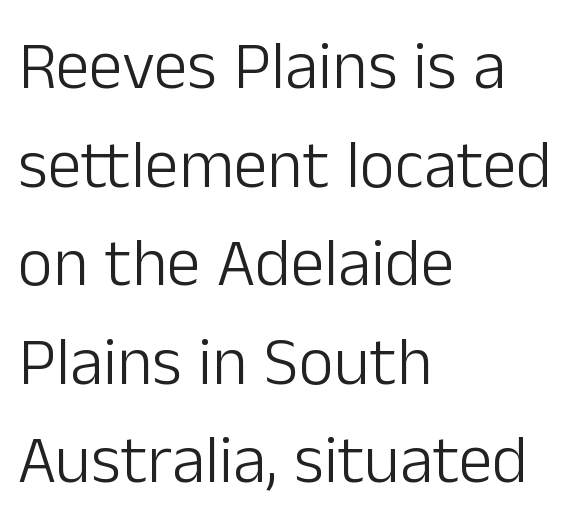
Q: Is the text bold? A: No.
Q: Is the text italic (slanted)? A: No, it is upright.
Q: Is the typeface a serif or a sans-serif typeface? A: Sans-serif.
Q: Is the text underlined? A: No.
Q: How is the paragraph aligned? A: Left-aligned.
Q: Is the spacing between letters normal or unusually wide? A: Normal.
Q: Is the spacing between lines tight, normal or loose? A: Normal.
Q: Width (condensed, normal, or wide)? A: Normal.
Q: Stroke contrast? A: Low.
Q: x-height? A: Medium.
Q: Monospaced? A: No.
